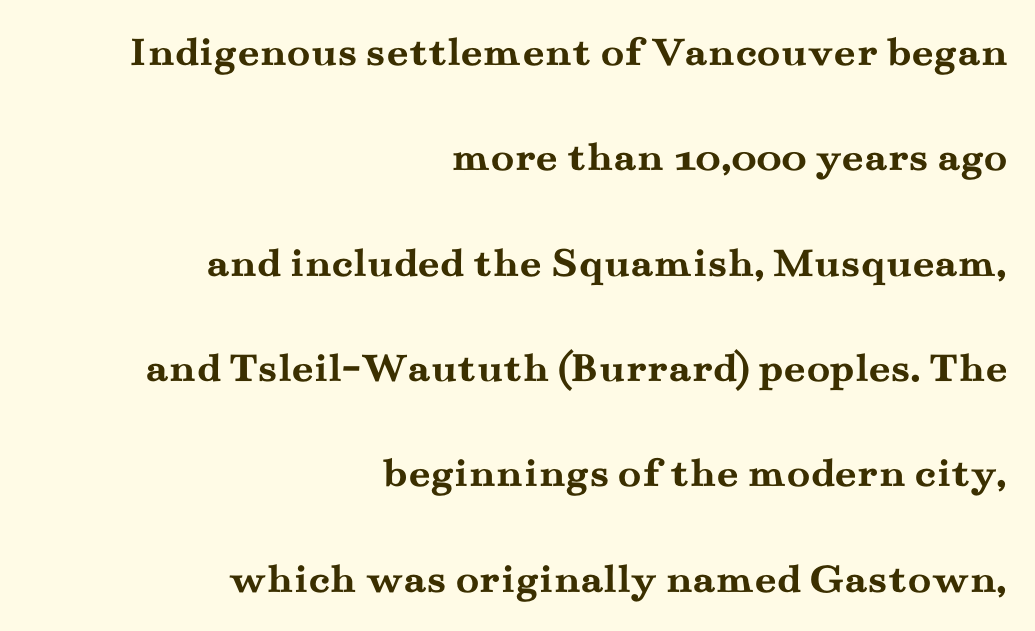
What weight is shown? A full bold with thick strokes. Widely set lines give the paragraph a tall, airy silhouette. In terms of letterform style, serifs are clearly present. The compositor pushed each line to the right boundary. Character widths vary here, with narrow letters taking less room than wide ones.
